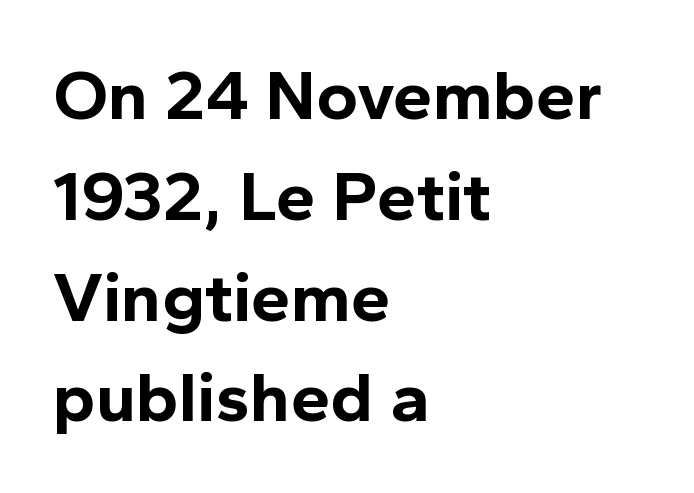
Q: Is the text bold? A: Yes.
Q: Is the text italic (slanted)? A: No, it is upright.
Q: Is the typeface a serif or a sans-serif typeface? A: Sans-serif.
Q: Is the text underlined? A: No.
Q: How is the paragraph aligned? A: Left-aligned.
Q: Is the spacing between letters normal or unusually wide? A: Normal.
Q: Is the spacing between lines tight, normal or loose? A: Normal.
Q: Width (condensed, normal, or wide)? A: Normal.
Q: x-height? A: Medium.
Q: Monospaced? A: No.
